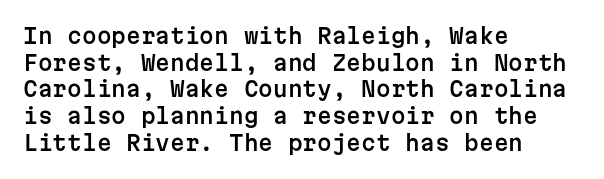
Q: Is the text italic (slanted)? A: No, it is upright.
Q: Is the text underlined? A: No.
Q: How is the paragraph aligned? A: Left-aligned.
Q: Is the spacing between letters normal or unusually wide? A: Normal.
Q: Is the spacing between lines tight, normal or loose? A: Normal.
